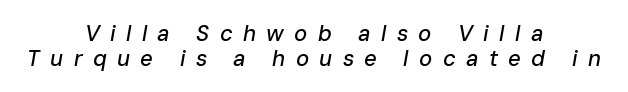
Q: Is the text italic (slanted)? A: Yes, it leans right by about 10 degrees.
Q: Is the text underlined? A: No.
Q: How is the paragraph aligned? A: Centered.
Q: Is the spacing between letters normal or unusually wide? A: Unusually wide.
Q: Is the spacing between lines tight, normal or loose? A: Tight.
